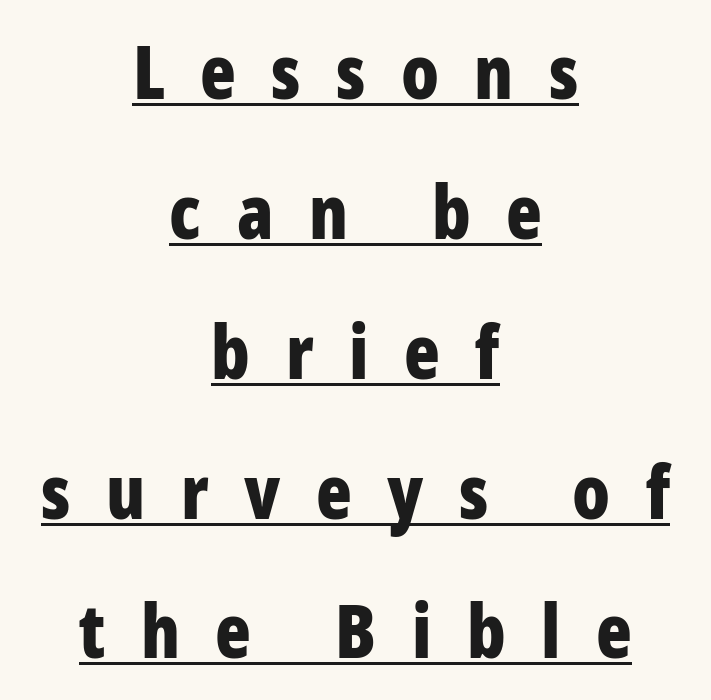
Substantial extra tracking has been applied to these lines. Casual observation: everything's sitting right in the middle. Check where the strokes stop: nothing finishes them off — pure sans. Descenders here cross a horizontal rule under the line.
